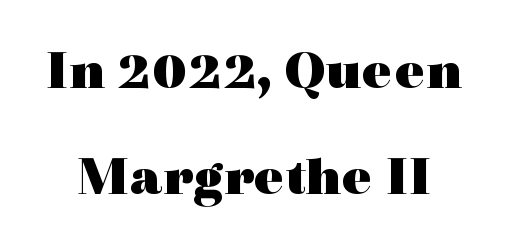
Look at the tracking — it's just the regular setting, nothing added. These lines are rendered in a variable-pitch font. Summary of weight: heavy, a full bold. Font category for this specimen: serif.
